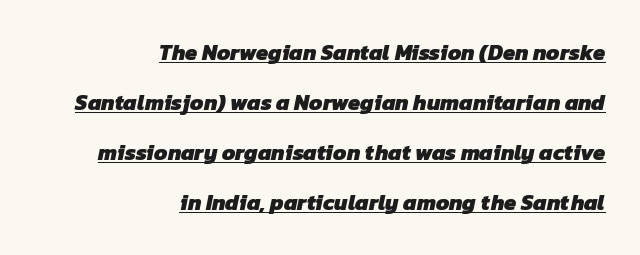
{"bold": "yes", "underline": "yes", "align": "right", "line_spacing": "loose", "line_spacing_ratio": 2.28, "letter_spacing": "normal", "letter_spacing_em": 0.0, "glyph_px": 22}
